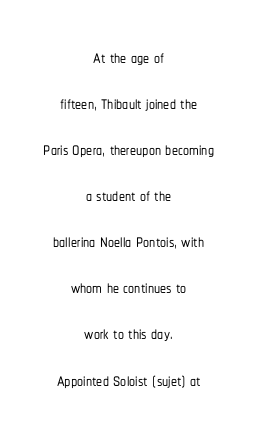
The image shows 24 px text type, upright; set centered, loose line spacing (1.92x), normal letter spacing, not underlined.
